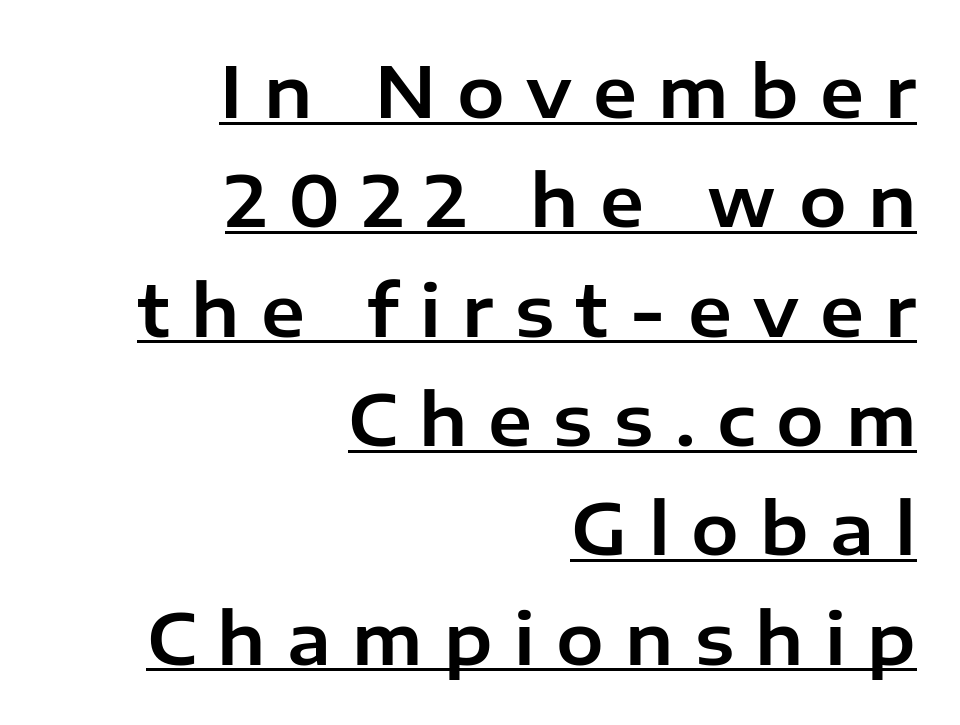
Q: Is the text italic (slanted)? A: No, it is upright.
Q: Is the typeface a serif or a sans-serif typeface? A: Sans-serif.
Q: Is the text underlined? A: Yes.
Q: How is the paragraph aligned? A: Right-aligned.
Q: Is the spacing between letters normal or unusually wide? A: Unusually wide.
Q: Is the spacing between lines tight, normal or loose? A: Normal.
Q: Width (condensed, normal, or wide)? A: Normal.
Q: Stroke contrast? A: Low.
Q: x-height? A: Medium.
Q: Monospaced? A: No.
